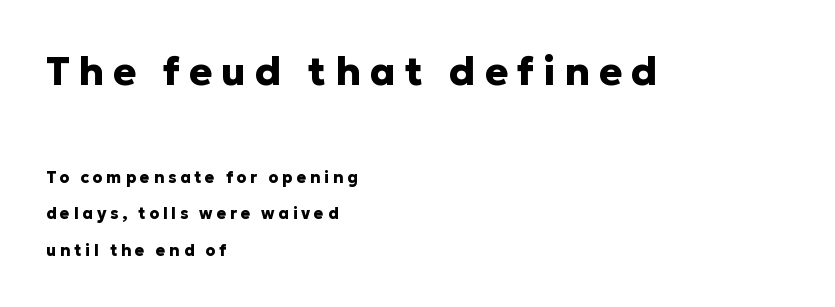
The image shows 39 px heavy sans-serif type, upright; set left-aligned, loose line spacing (2.29x), unusually wide letter spacing (+0.23 em), not underlined; the first (top) block is 2.44x larger; low stroke contrast and a medium x-height.
